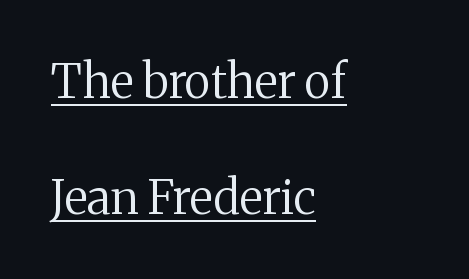
{"serif": "yes", "italic": "no", "bold": "no", "weight": "regular", "width": "normal", "stroke_contrast": "medium", "x_height": "medium", "monospaced": "no", "underline": "yes", "align": "left", "line_spacing": "loose", "line_spacing_ratio": 2.47, "letter_spacing": "normal", "letter_spacing_em": 0.0, "glyph_px": 47}
